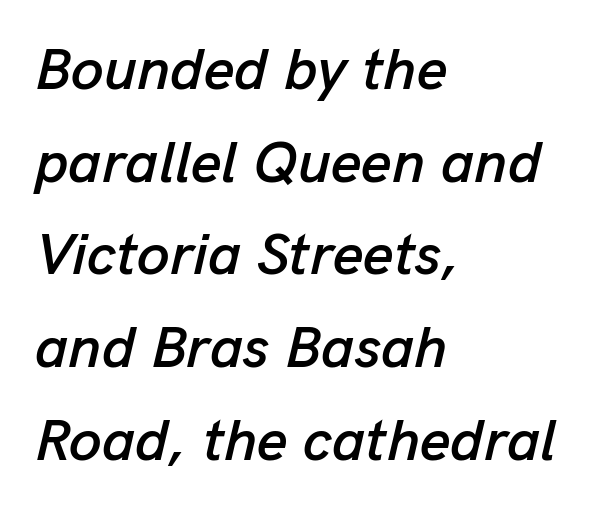
The image shows 59 px text type, italic (leaning right); set left-aligned, normal line spacing (1.57x), normal letter spacing, not underlined; low stroke contrast and a medium x-height.
